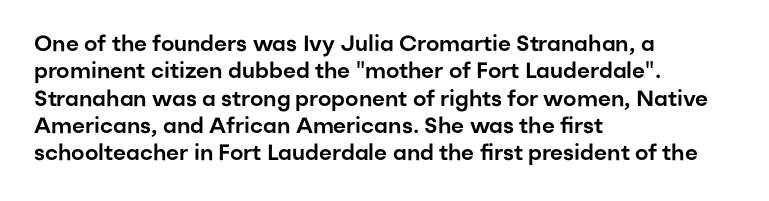
The lines are quadded left. Bare-footed words on every line. Notice how the stems are strictly vertical — no italics here. The gaps between neighbouring characters are ordinary and unremarkable.
